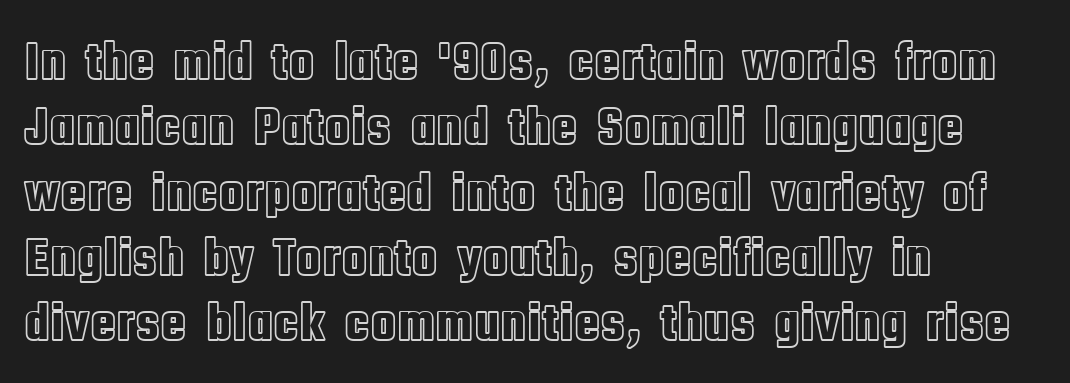
Q: Is the text italic (slanted)? A: No, it is upright.
Q: Is the text underlined? A: No.
Q: How is the paragraph aligned? A: Left-aligned.
Q: Is the spacing between letters normal or unusually wide? A: Normal.
Q: Width (condensed, normal, or wide)? A: Condensed.
Q: x-height? A: Large.
Q: Monospaced? A: No.
